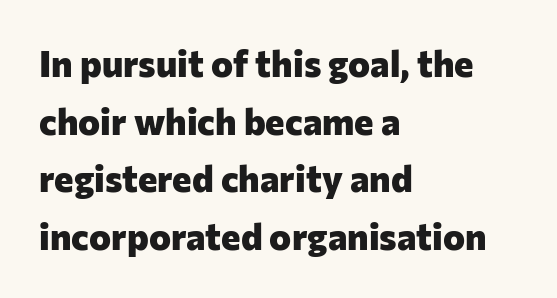
Looks like regular typesetting: each glyph gets only the width it needs. This sample is left-justified, so line endings fall wherever the words run out. Chunky letters — that's bold for sure. A bare baseline throughout the passage. A typesetter would label this face a sans. The type is set solid horizontally, with unmodified tracking.
